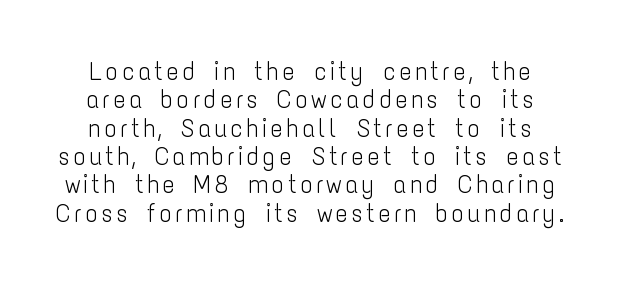
The image shows 26 px text type, upright; set tight line spacing (1.09x), not underlined.
